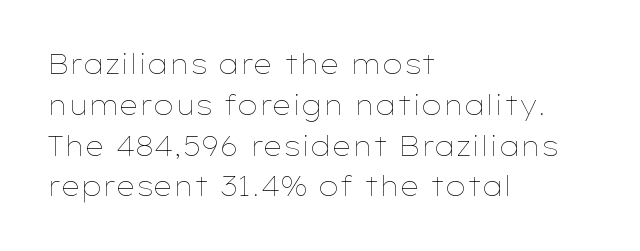
{"italic": "no", "bold": "no", "underline": "no", "align": "left", "line_spacing": "normal", "line_spacing_ratio": 1.51, "letter_spacing": "normal", "letter_spacing_em": 0.0, "glyph_px": 27}
